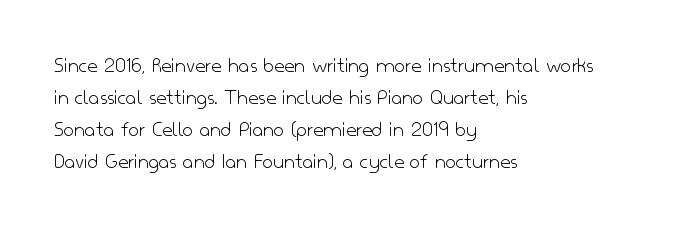
The image shows 23 px text type, upright; set left-aligned, normal line spacing (1.39x), normal letter spacing, not underlined.
